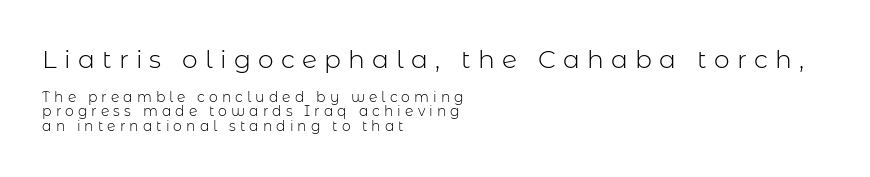
Q: Is the text bold? A: No.
Q: Is the text italic (slanted)? A: No, it is upright.
Q: Is the text underlined? A: No.
Q: How is the paragraph aligned? A: Left-aligned.
Q: Is the spacing between letters normal or unusually wide? A: Unusually wide.
Q: Is the spacing between lines tight, normal or loose? A: Tight.
Q: Which block of text is set in a larger size, the first (top) or the second (bottom)? A: The first (top) one.
